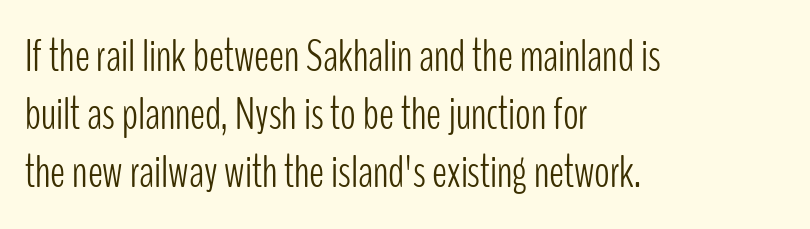
Is there any slant? The stems are plumb. The face looks like a standard text weight, possibly lighter. Is this a fixed-width face? No — the glyphs have proportional, varying widths. This block has exactly the height ordinary leading produces.
